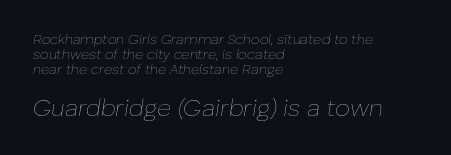
{"italic": "yes", "lean": "right", "slant_degrees": 8, "bold": "no", "underline": "no", "align": "left", "line_spacing": "tight", "line_spacing_ratio": 1.06, "letter_spacing": "normal", "letter_spacing_em": 0.0, "larger_block": "second", "size_ratio": 1.71, "glyph_px": 24}
